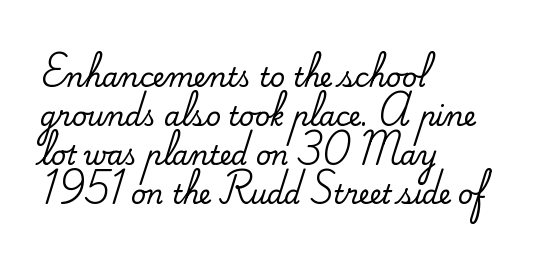
{"underline": "no", "align": "left", "line_spacing": "normal", "line_spacing_ratio": 1.5, "letter_spacing": "normal", "letter_spacing_em": 0.0, "glyph_px": 26}
